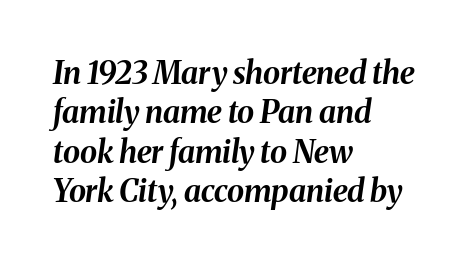
The axis of the letterforms is tilted away from vertical. Varying glyph widths throughout — classic text-font behaviour. Students, observe: this is what conventionally led text looks like. Observe the ordinary spacing: letters are neighbours, not strangers. The rendering anchors every line to the left-hand side.
